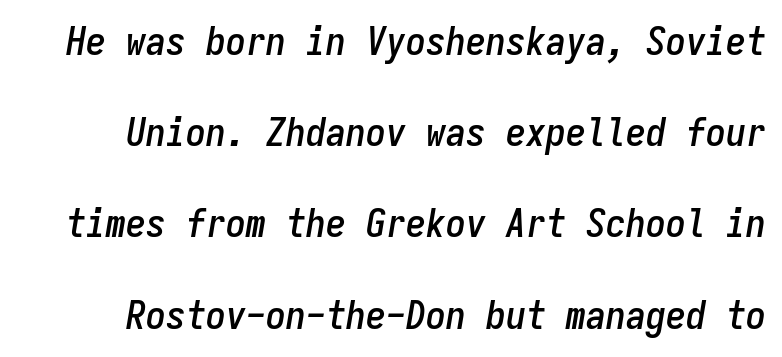
The letters march in equal steps, a hallmark of fixed-pitch type. When letters slant like this, we call the style italic. Nobody drew a line under any word here. Spacing between characters is what you'd get straight out of the box. A great deal of white space separates one row of letters from the next.
